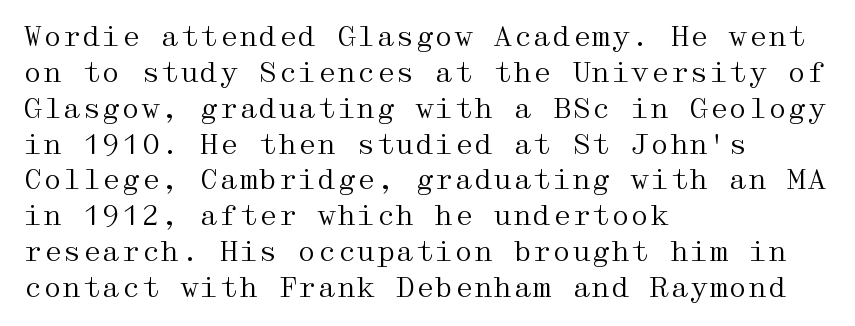
Q: Is the text bold? A: No.
Q: Is the text italic (slanted)? A: No, it is upright.
Q: Is the typeface a serif or a sans-serif typeface? A: Serif.
Q: Is the text underlined? A: No.
Q: How is the paragraph aligned? A: Left-aligned.
Q: Is the spacing between letters normal or unusually wide? A: Normal.
Q: Is the spacing between lines tight, normal or loose? A: Normal.
Q: Width (condensed, normal, or wide)? A: Wide.
Q: Stroke contrast? A: Medium.
Q: x-height? A: Medium.
